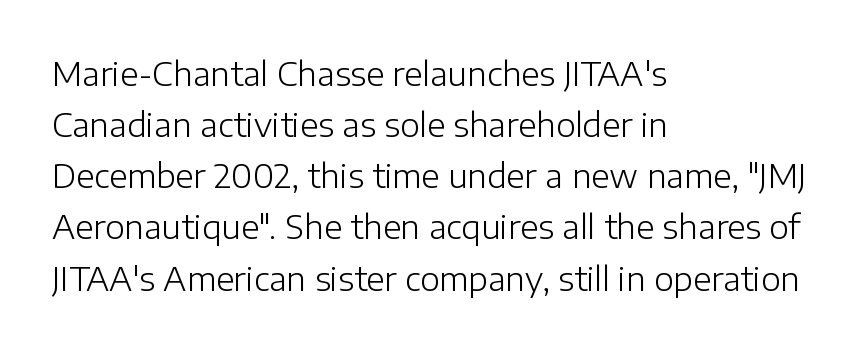
{"serif": "no", "italic": "no", "bold": "no", "weight": "light", "width": "normal", "stroke_contrast": "low", "x_height": "medium", "monospaced": "no", "underline": "no", "align": "left", "line_spacing": "normal", "line_spacing_ratio": 1.55, "letter_spacing": "normal", "letter_spacing_em": 0.0, "glyph_px": 33}
